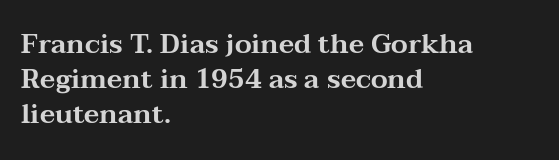
{"italic": "no", "underline": "no", "align": "left", "line_spacing": "normal", "line_spacing_ratio": 1.3, "letter_spacing": "normal", "letter_spacing_em": 0.0, "glyph_px": 27}
